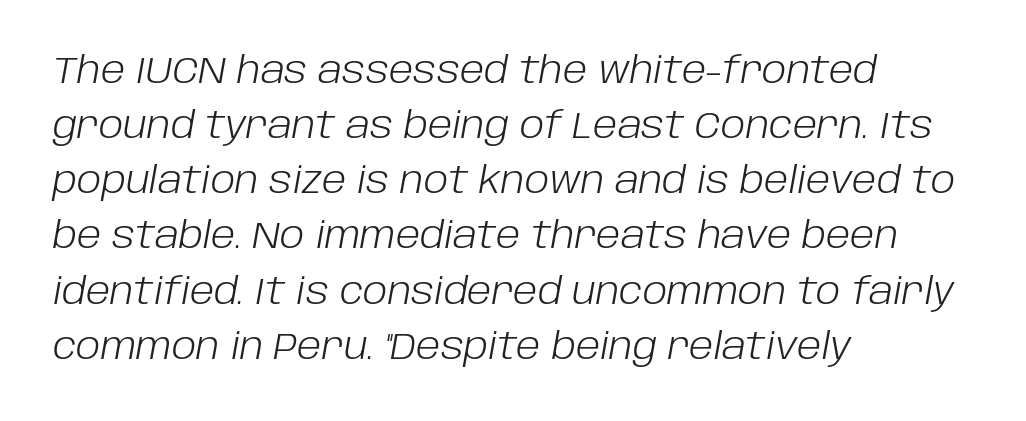
The letters advance in unequal steps, a hallmark of proportional type. The rendering anchors every line to the left-hand side. The area under the type is left untouched. A typesetter would call this leading conventional body-copy spacing. Compared with ordinary roman type, these characters are visibly tilted. Short note: letters normally spaced.
